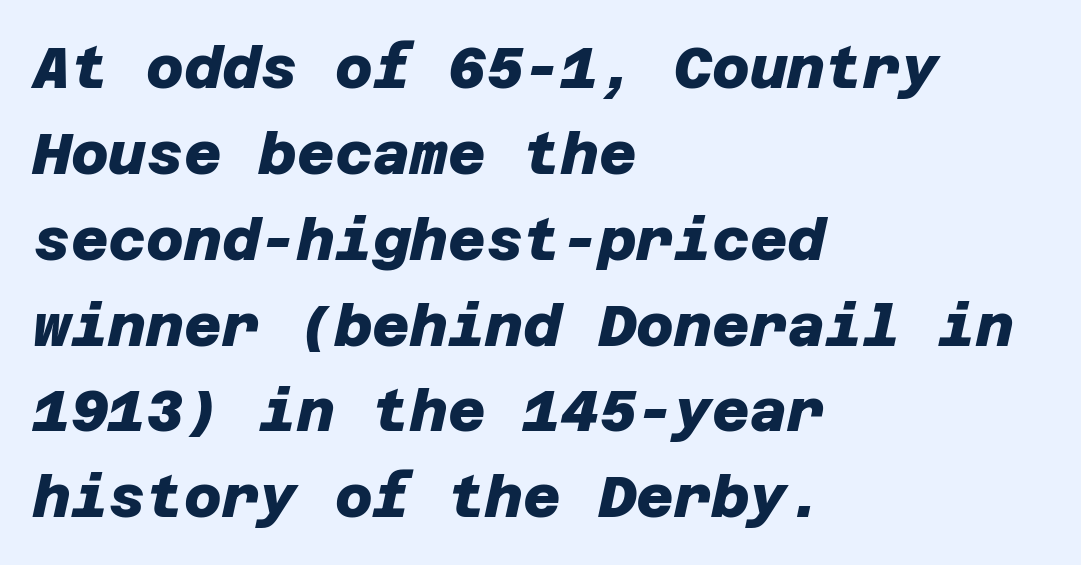
Q: Is the text bold? A: Yes.
Q: Is the typeface a serif or a sans-serif typeface? A: Sans-serif.
Q: Is the text underlined? A: No.
Q: How is the paragraph aligned? A: Left-aligned.
Q: Is the spacing between letters normal or unusually wide? A: Normal.
Q: Is the spacing between lines tight, normal or loose? A: Normal.
Q: Width (condensed, normal, or wide)? A: Normal.
Q: Stroke contrast? A: Low.
Q: x-height? A: Large.
